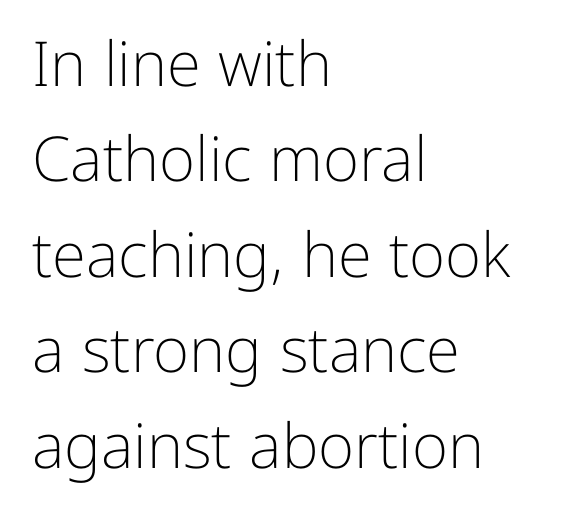
Plain, unruled lines of type. Proportional: the letters do not fall into vertical columns. To sum up the face: it is a sans, with no serifs. A light-to-regular cut is what we see here.
